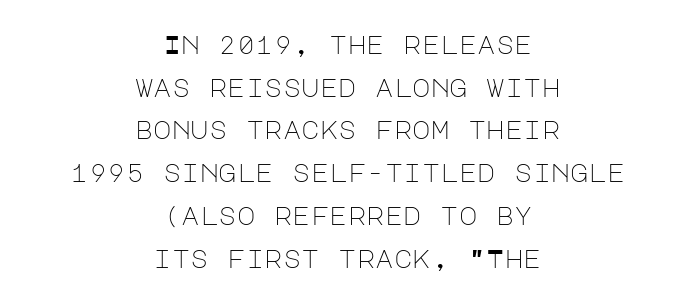
The image shows 25 px text type, upright; set centered, line spacing 1.71x, normal letter spacing, not underlined.
